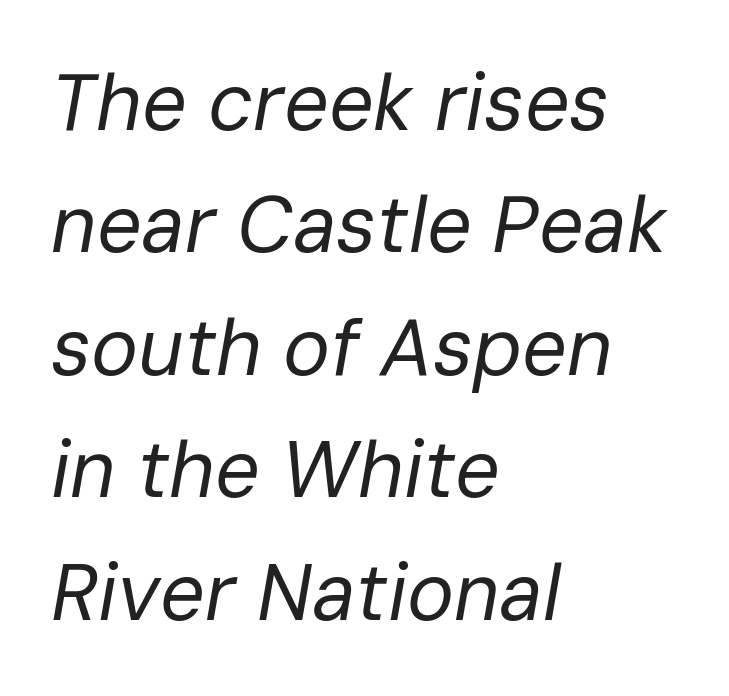
The letters sit at their default tracking, neither squeezed nor spread. If you measured baseline to baseline, you'd find a middling distance. A typesetter would call this proportional, since set widths differ per character. Does the copy run flush right? No — it runs flush left.
